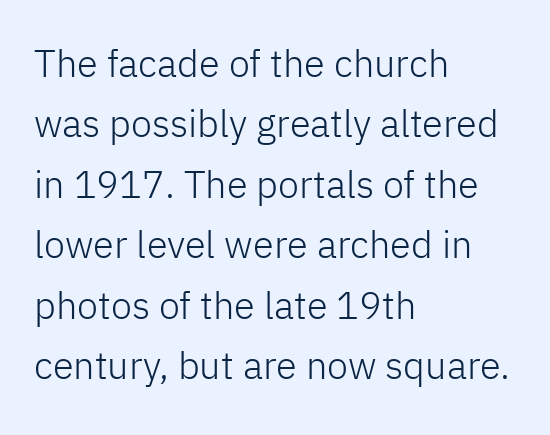
{"serif": "no", "italic": "no", "bold": "no", "weight": "light", "width": "normal", "stroke_contrast": "low", "x_height": "medium", "monospaced": "no", "underline": "no", "align": "left", "line_spacing": "normal", "line_spacing_ratio": 1.59, "letter_spacing": "normal", "letter_spacing_em": 0.0, "glyph_px": 38}
